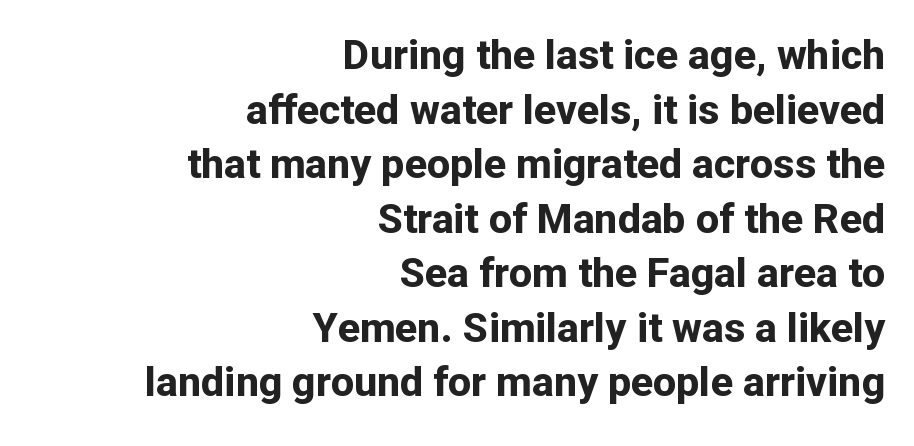
Tracking here is standard; glyphs follow each other at the usual distance. Heavy-handed strokes throughout: this text is bold. The characters display no serif detailing; their extremities are plain. These lines are set flush right with a ragged left edge. Note the varied advance widths — an 'i' is clearly narrower than an 'm'.
